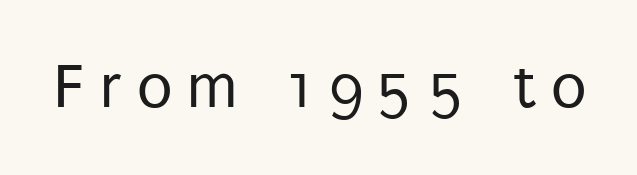
The image shows 65 px regular-weight, condensed sans-serif type, upright; set unusually wide letter spacing (+0.22 em), not underlined; low stroke contrast and a large x-height.
